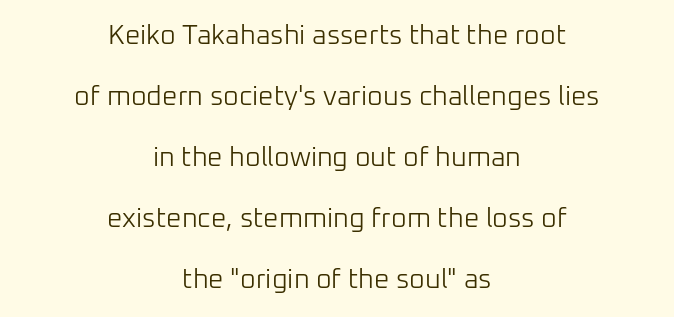
{"italic": "no", "bold": "no", "underline": "no", "align": "center", "line_spacing": "loose", "line_spacing_ratio": 2.26, "letter_spacing": "normal", "letter_spacing_em": 0.0, "glyph_px": 27}
